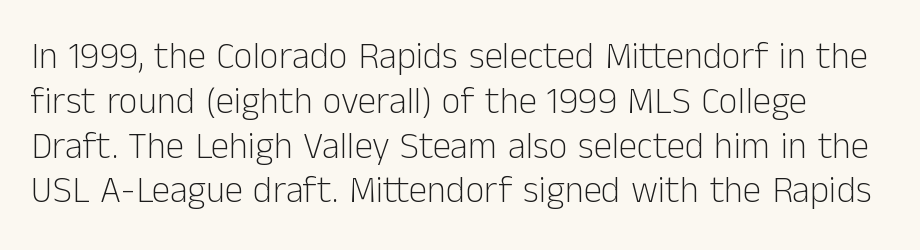
Q: Is the text bold? A: No.
Q: Is the text italic (slanted)? A: No, it is upright.
Q: Is the typeface a serif or a sans-serif typeface? A: Sans-serif.
Q: Is the text underlined? A: No.
Q: Is the spacing between letters normal or unusually wide? A: Normal.
Q: Width (condensed, normal, or wide)? A: Normal.
Q: Stroke contrast? A: Low.
Q: x-height? A: Medium.
Q: Monospaced? A: No.
